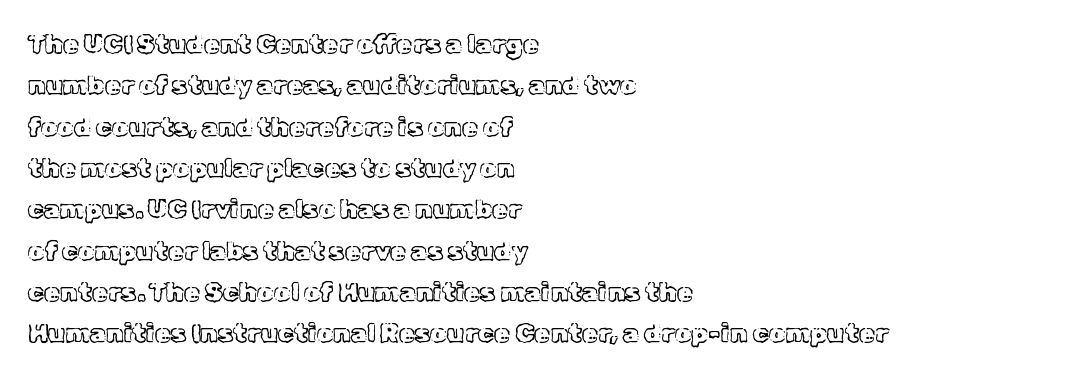
Q: Is the text italic (slanted)? A: No, it is upright.
Q: Is the text underlined? A: No.
Q: How is the paragraph aligned? A: Left-aligned.
Q: Is the spacing between letters normal or unusually wide? A: Normal.
Q: Is the spacing between lines tight, normal or loose? A: Normal.
